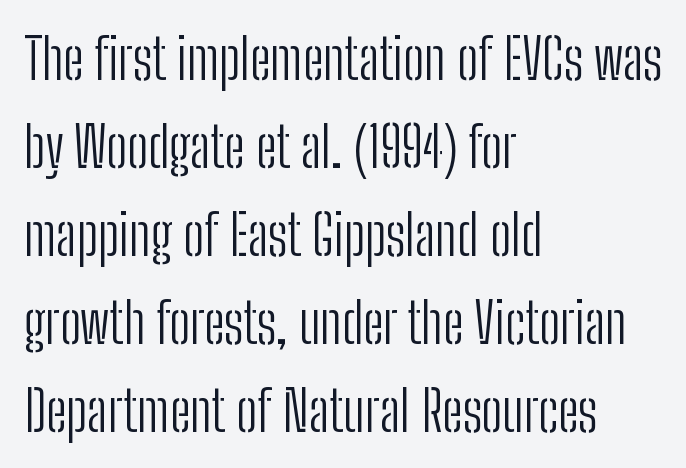
The image shows 56 px light, condensed sans-serif type, upright; set left-aligned, normal line spacing (1.57x), normal letter spacing, not underlined; low stroke contrast and a medium x-height.
